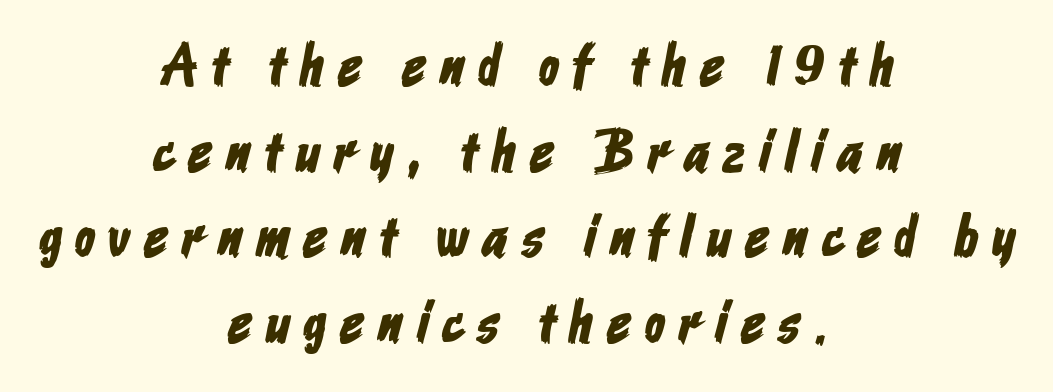
{"serif": "no", "width": "condensed", "stroke_contrast": "low", "x_height": "medium", "monospaced": "no", "underline": "no", "align": "center", "line_spacing": "normal", "line_spacing_ratio": 1.45, "letter_spacing": "wide", "letter_spacing_em": 0.24, "glyph_px": 59}
